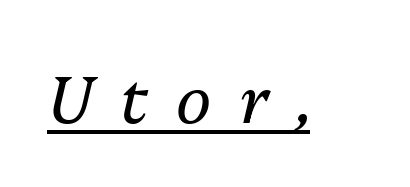
{"italic": "yes", "lean": "right", "slant_degrees": 13, "bold": "no", "weight": "regular", "width": "normal", "stroke_contrast": "medium", "x_height": "medium", "monospaced": "no", "underline": "yes", "letter_spacing": "wide", "letter_spacing_em": 0.42, "glyph_px": 67}
